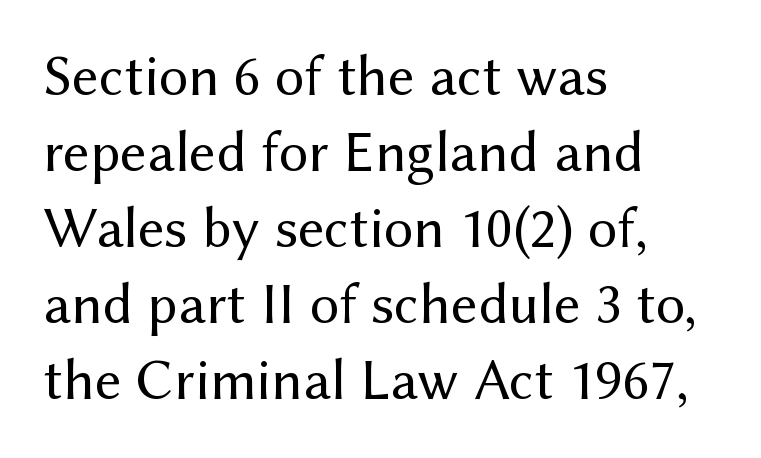
The font is comparable to plain body text, perhaps lighter. Does extra space separate the letters? No, they use regular spacing. The space between consecutive lines is moderate. A student would call this left alignment; a typographer would say flush left, rag right. Character widths vary here, with narrow letters taking less room than wide ones.
